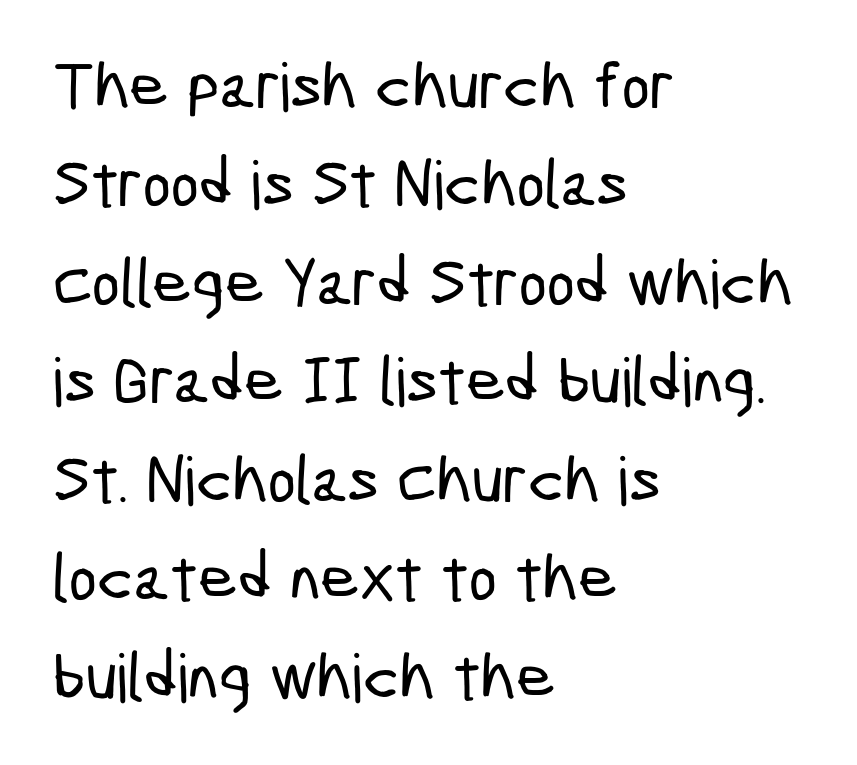
The rendering uses natural spacing where letterforms have individual widths. The zone under the glyphs is completely vacant. A classic flush-left, rag-right setting is used for this passage. The vertical gap from one line to the next is medium. Regarding serifs, this sample does without them. Words appear dense and cohesive because spacing is normal.
